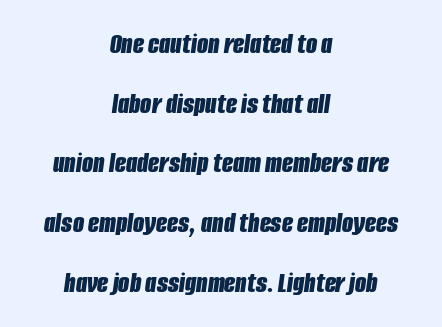
The image shows 29 px bold, condensed type, italic (leaning right); set centered, loose line spacing (2.06x), normal letter spacing, not underlined; low stroke contrast and a large x-height.
